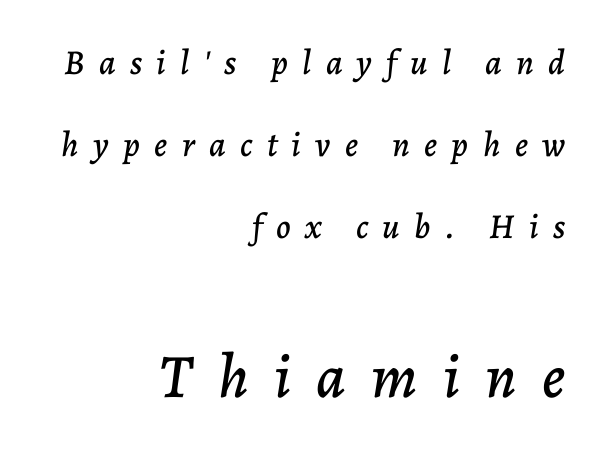
Honestly, the letter spacing is so wide it's the main thing you notice. Letters rest on an invisible, unmarked baseline. These lines stack with their right ends in a neat column. Airy leading. In this sample the second text group is rendered at the bigger scale.
